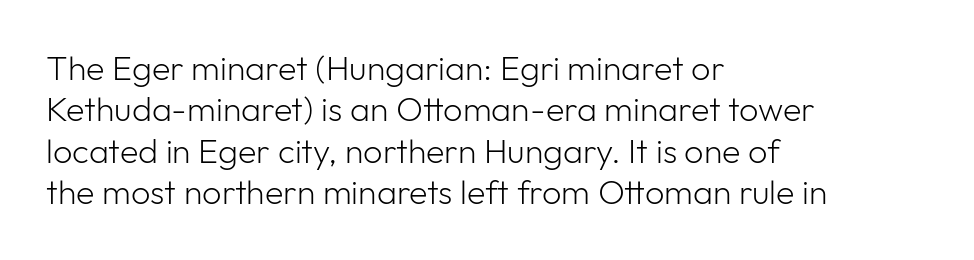
The image shows 34 px light sans-serif type, upright; set left-aligned, line spacing 1.22x, normal letter spacing, not underlined; low stroke contrast and a medium x-height.
